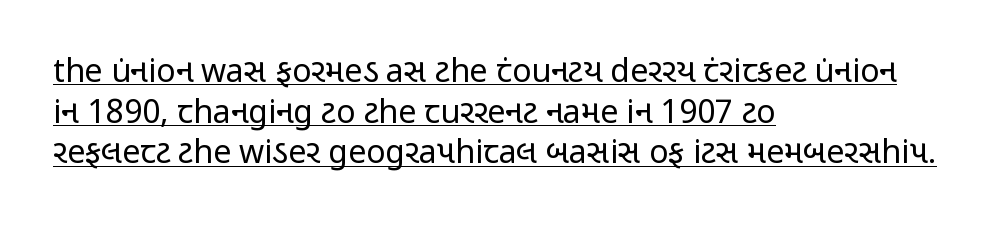
Q: Is the text bold? A: No.
Q: Is the text italic (slanted)? A: No, it is upright.
Q: Is the typeface a serif or a sans-serif typeface? A: Sans-serif.
Q: Is the text underlined? A: Yes.
Q: How is the paragraph aligned? A: Left-aligned.
Q: Is the spacing between letters normal or unusually wide? A: Normal.
Q: Is the spacing between lines tight, normal or loose? A: Normal.
Q: Width (condensed, normal, or wide)? A: Condensed.
Q: Stroke contrast? A: Low.
Q: x-height? A: Medium.
Q: Monospaced? A: No.
